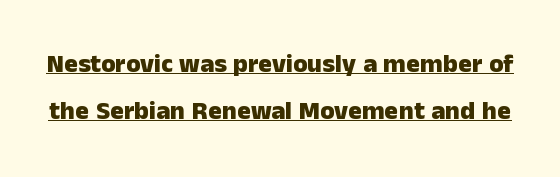
As a designer I'd log this as weight 700, bold. In designer terms, the underline attribute is active on this setting. You could call the tracking neutral — neither tight nor loose. The axis of the letterforms is exactly vertical.
